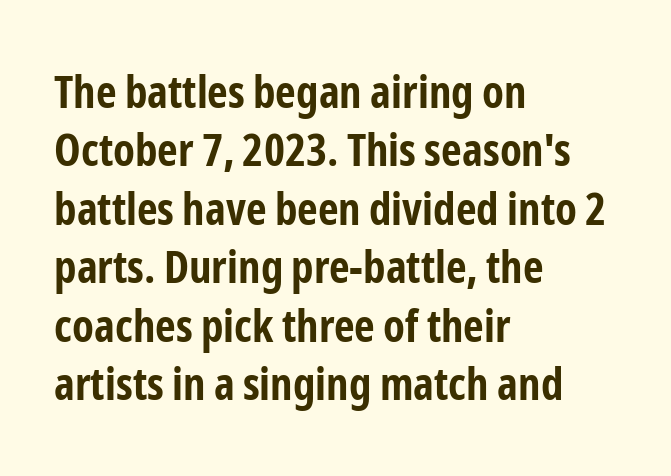
The image shows 45 px bold, condensed sans-serif type, upright; set left-aligned, normal line spacing (1.3x), normal letter spacing, not underlined; low stroke contrast and a medium x-height.
